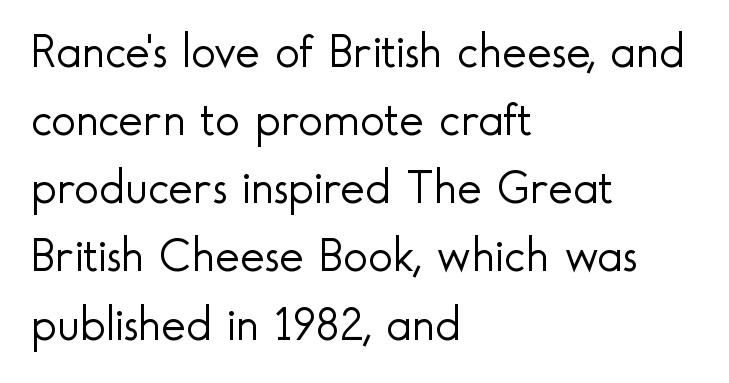
Notice how the passage keeps a crisp vertical edge on the left only. Underlining? Definitely not there. One glance says typical: line gaps are just what's usual. The font's upright variant was chosen for this text. Look at the bottom of the vertical strokes: they stop flat, with no serifs.
